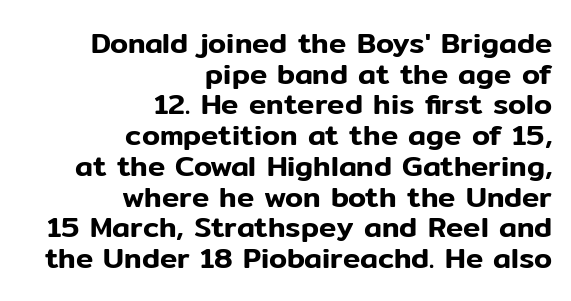
Nope, no serifs anywhere on these letters. Designer's note — italics off, roman on. These lines are rendered in a variable-pitch font. All the whitespace from short lines collects on the left. Caption: standard tracking, unaltered.
